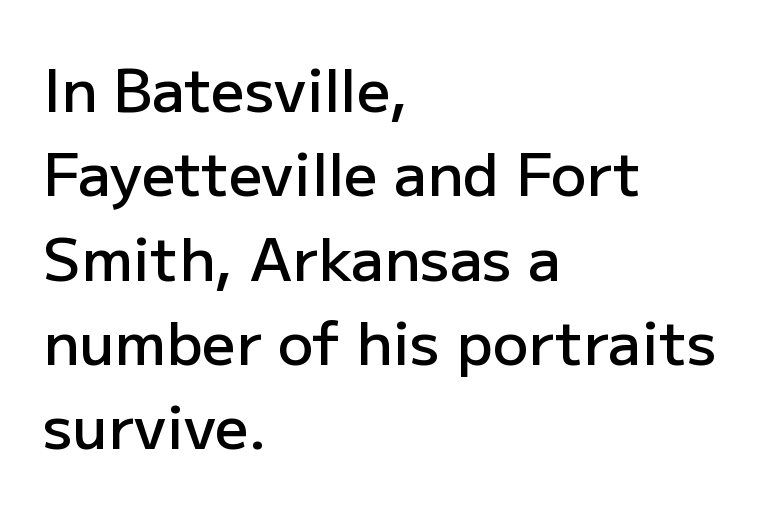
The image shows 59 px semibold sans-serif type, upright; set left-aligned, normal line spacing (1.43x), normal letter spacing, not underlined; low stroke contrast and a medium x-height.
